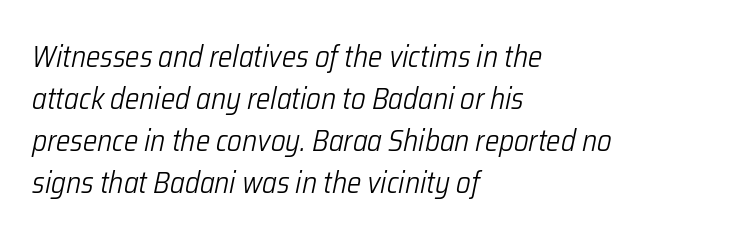
{"italic": "yes", "lean": "right", "slant_degrees": 12, "bold": "no", "weight": "light", "width": "condensed", "stroke_contrast": "low", "x_height": "medium", "monospaced": "no", "underline": "no", "align": "left", "line_spacing": "normal", "line_spacing_ratio": 1.4, "letter_spacing": "normal", "letter_spacing_em": 0.0, "glyph_px": 30}
